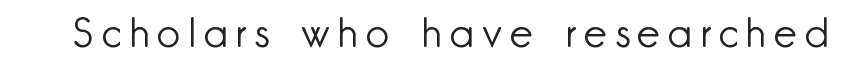
The image shows 41 px light sans-serif type, upright; set unusually wide letter spacing (+0.2 em), not underlined; low stroke contrast and a small x-height.
